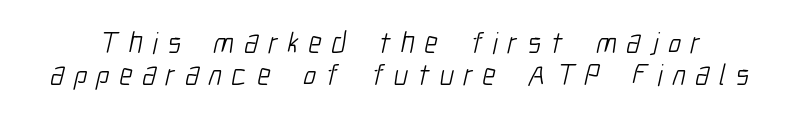
You could not count columns in this text — the font is proportionally spaced. I'd call this a sans setting — the letters go barefoot. The baseline area is clear. Compared with typical body copy, the letter spacing here is much looser.
